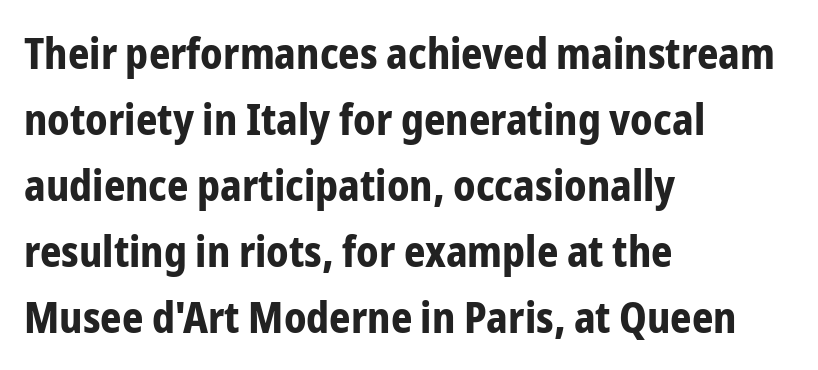
{"serif": "no", "italic": "no", "bold": "yes", "weight": "bold", "width": "condensed", "stroke_contrast": "low", "x_height": "medium", "monospaced": "no", "underline": "no", "align": "left", "line_spacing": "normal", "line_spacing_ratio": 1.57, "letter_spacing": "normal", "letter_spacing_em": 0.0, "glyph_px": 42}
